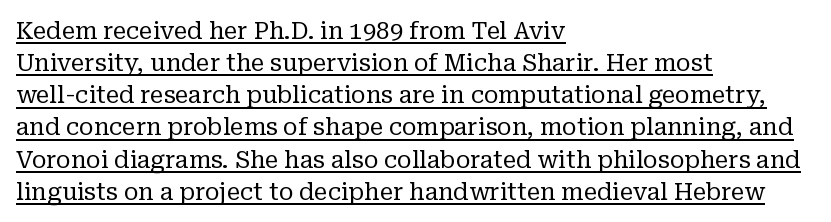
These characters rest on top of a visible drawn line. A light-to-regular cut is what we see here. The face used here is rendered with its standard letterfit. This rendering uses left alignment, leaving the right contour irregular. Leading matches the norm, producing a regular column.
